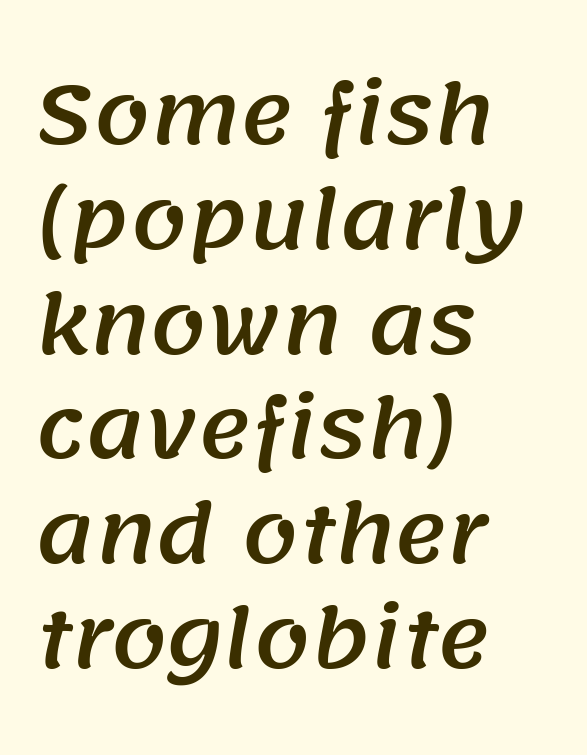
{"serif": "no", "width": "normal", "stroke_contrast": "medium", "x_height": "large", "monospaced": "no", "underline": "no", "align": "left", "line_spacing": "normal", "line_spacing_ratio": 1.31, "letter_spacing": "normal", "letter_spacing_em": 0.0, "glyph_px": 80}
